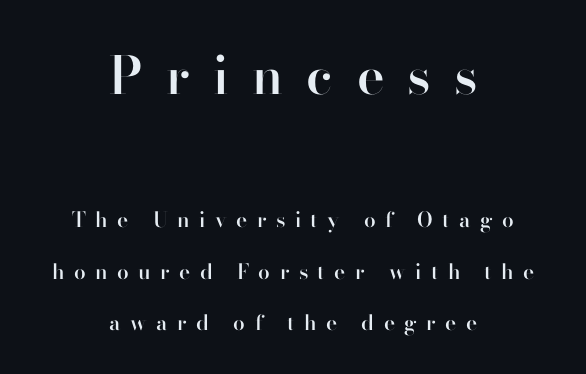
The image shows 52 px semibold sans-serif type, upright; set centered, loose line spacing (2.44x), unusually wide letter spacing (+0.45 em), not underlined; the first (top) block is 2.48x larger; high stroke contrast and a small x-height.
